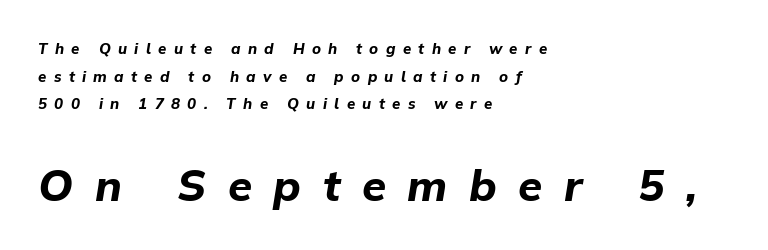
The image shows 44 px bold type, italic (leaning right); set left-aligned, line spacing 1.84x, unusually wide letter spacing (+0.49 em), not underlined; the second (bottom) block is 2.93x larger; low stroke contrast and a medium x-height.
